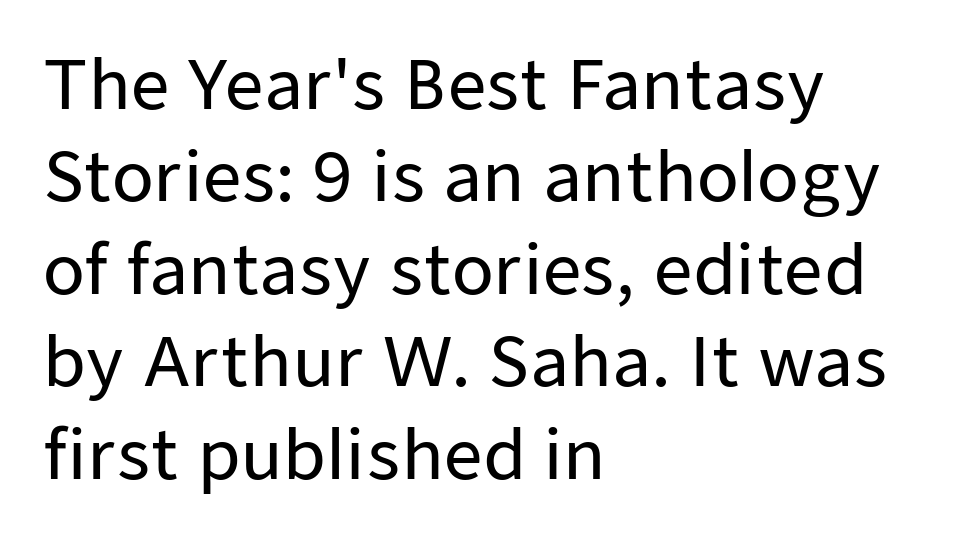
Q: Is the text italic (slanted)? A: No, it is upright.
Q: Is the typeface a serif or a sans-serif typeface? A: Sans-serif.
Q: Is the text underlined? A: No.
Q: How is the paragraph aligned? A: Left-aligned.
Q: Is the spacing between letters normal or unusually wide? A: Normal.
Q: Is the spacing between lines tight, normal or loose? A: Normal.
Q: Width (condensed, normal, or wide)? A: Normal.
Q: Stroke contrast? A: Low.
Q: x-height? A: Medium.
Q: Monospaced? A: No.
